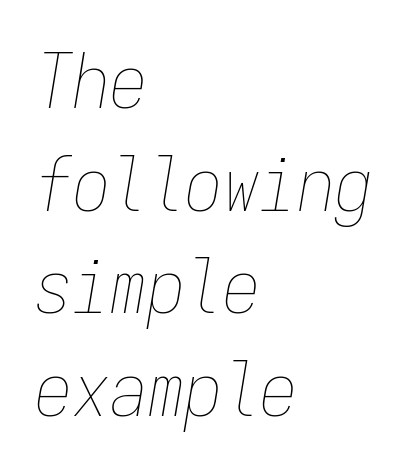
{"italic": "yes", "lean": "right", "slant_degrees": 9, "bold": "no", "weight": "thin", "width": "condensed", "stroke_contrast": "low", "x_height": "medium", "monospaced": "yes", "underline": "no", "align": "left", "line_spacing": "normal", "line_spacing_ratio": 1.37, "letter_spacing": "normal", "letter_spacing_em": 0.0, "glyph_px": 75}
